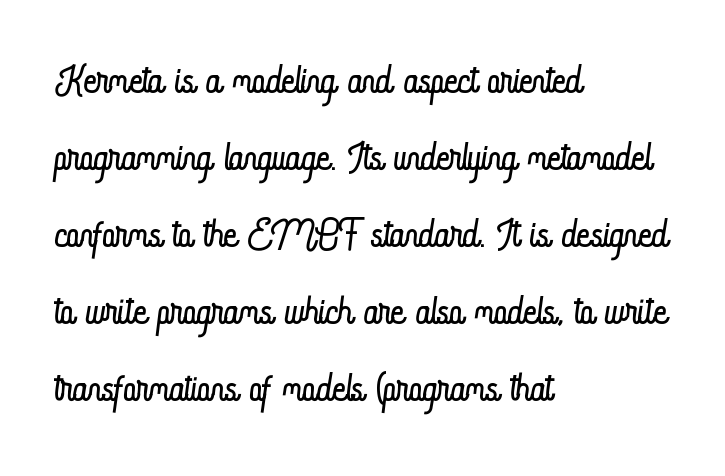
The image shows 57 px light, condensed type; set left-aligned, normal line spacing (1.35x), normal letter spacing, not underlined; low stroke contrast and a small x-height.
